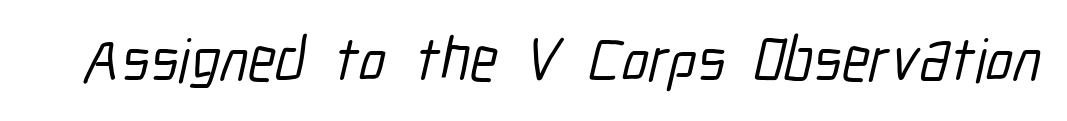
The image shows 62 px condensed sans-serif type; set normal letter spacing, not underlined; low stroke contrast and a medium x-height.
